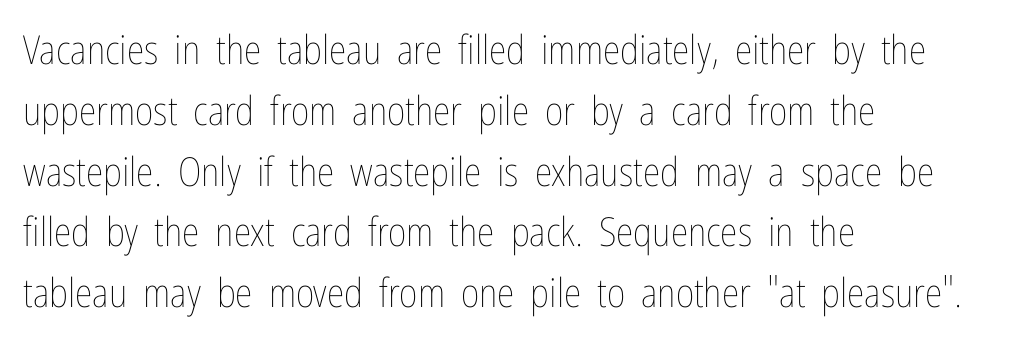
The lines in this sample share a left origin and differ only in where they stop. Unlike italic type, these characters show no tilt at all. The specimen omits any rule beneath the text block's lines. Is the letter spacing exaggerated? No — it looks like the ordinary default. Baseline-to-baseline distance is the conventional proportion of letter height. This sample has the flowing, uneven cadence of proportional lettering.
